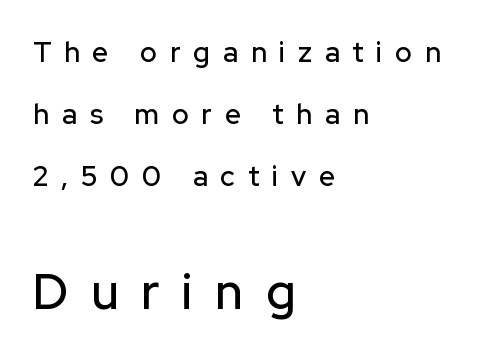
{"serif": "no", "italic": "no", "width": "normal", "stroke_contrast": "low", "x_height": "medium", "monospaced": "no", "underline": "no", "align": "left", "line_spacing": "loose", "line_spacing_ratio": 2.22, "letter_spacing": "wide", "letter_spacing_em": 0.46, "larger_block": "second", "size_ratio": 1.75, "glyph_px": 49}
